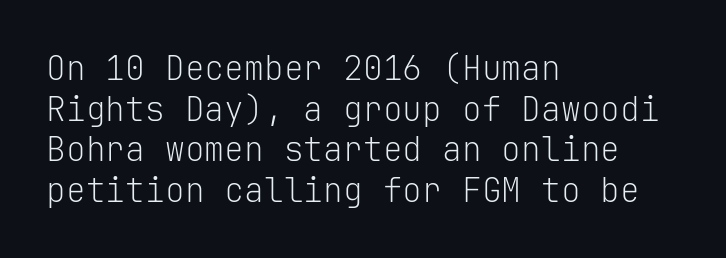
The image shows 33 px light sans-serif type, upright, monospaced; set left-aligned, line spacing 1.23x, normal letter spacing, not underlined; low stroke contrast and a medium x-height.
